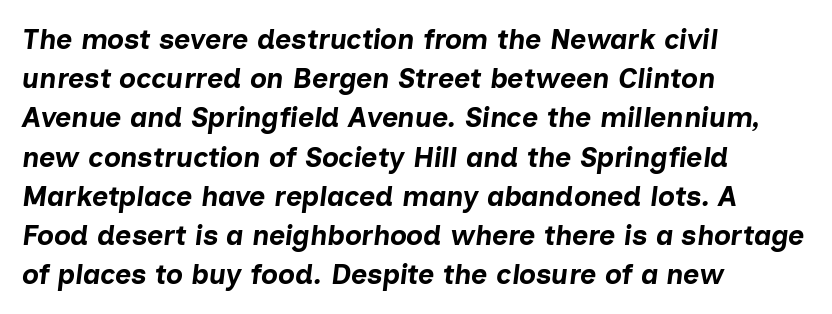
{"italic": "yes", "lean": "right", "slant_degrees": 7, "bold": "yes", "weight": "bold", "width": "normal", "stroke_contrast": "low", "x_height": "medium", "monospaced": "no", "underline": "no", "align": "left", "line_spacing": "normal", "line_spacing_ratio": 1.4, "letter_spacing": "normal", "letter_spacing_em": 0.0, "glyph_px": 28}
